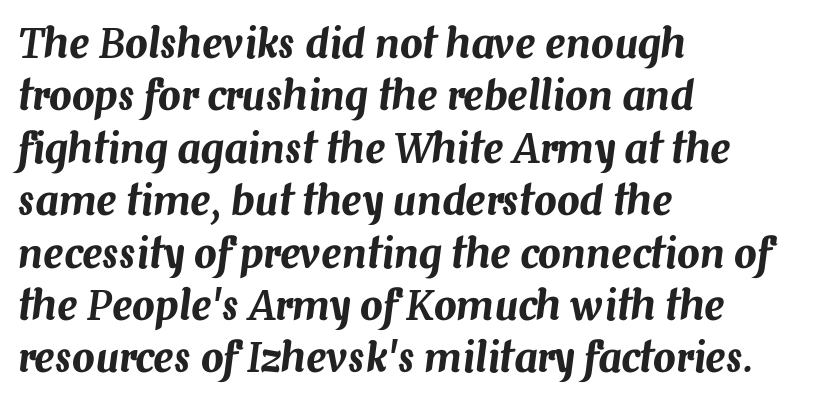
Q: Is the text italic (slanted)? A: Yes, it leans right by about 7 degrees.
Q: Is the text underlined? A: No.
Q: How is the paragraph aligned? A: Left-aligned.
Q: Is the spacing between letters normal or unusually wide? A: Normal.
Q: Is the spacing between lines tight, normal or loose? A: Normal.
Q: Width (condensed, normal, or wide)? A: Normal.
Q: Stroke contrast? A: Medium.
Q: x-height? A: Medium.
Q: Monospaced? A: No.
